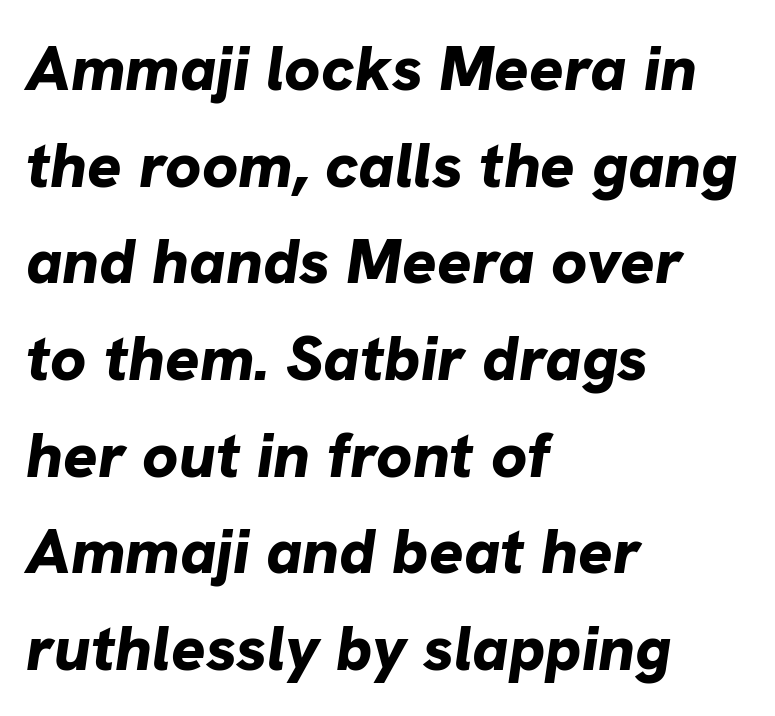
The face used here has a pronounced slope to its letters. Typeset ragged right — the left edge is the straight one. Leading matches the norm, producing a regular column. A typesetter would call this zero additional tracking.
